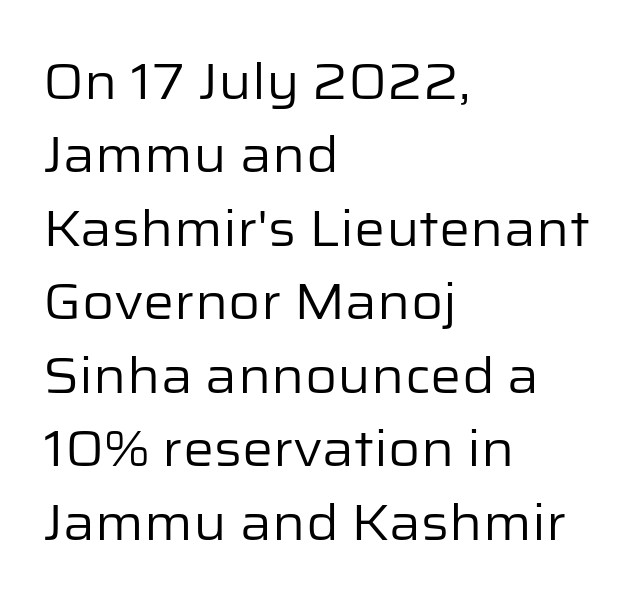
Q: Is the text bold? A: No.
Q: Is the text italic (slanted)? A: No, it is upright.
Q: Is the typeface a serif or a sans-serif typeface? A: Sans-serif.
Q: Is the text underlined? A: No.
Q: How is the paragraph aligned? A: Left-aligned.
Q: Is the spacing between letters normal or unusually wide? A: Normal.
Q: Is the spacing between lines tight, normal or loose? A: Normal.
Q: Width (condensed, normal, or wide)? A: Normal.
Q: Stroke contrast? A: Low.
Q: x-height? A: Medium.
Q: Monospaced? A: No.
